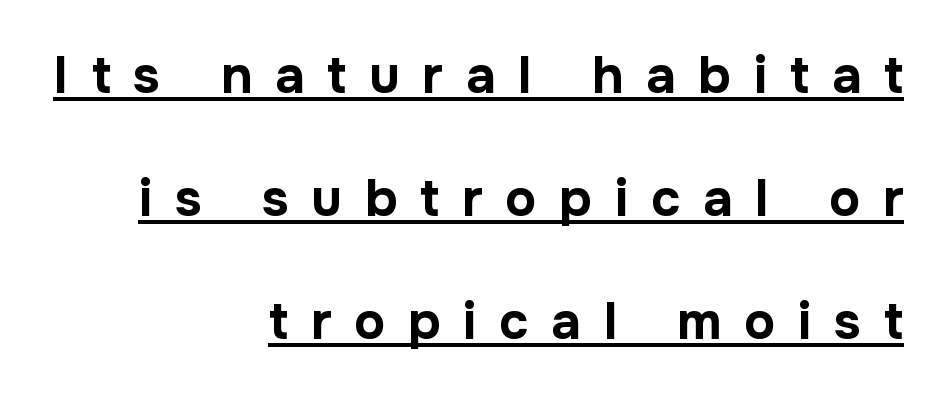
A typesetter would call this proportional, since set widths differ per character. Note: no serifs on the glyphs. One-word summary of the alignment: right. Interline gaps are noticeably wide in this sample. As a designer I'd log this as weight 700, bold.
